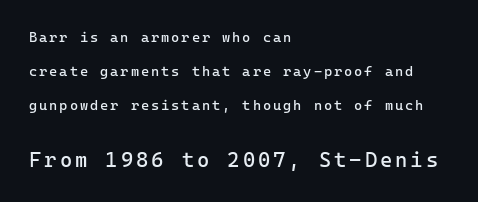
The gap between lines stays unmarked. You can tell it's not italic because the verticals are truly vertical. Stroke thickness stays within the range of a standard reading face or lighter. Each line starts at the same left margin while the right side varies.
